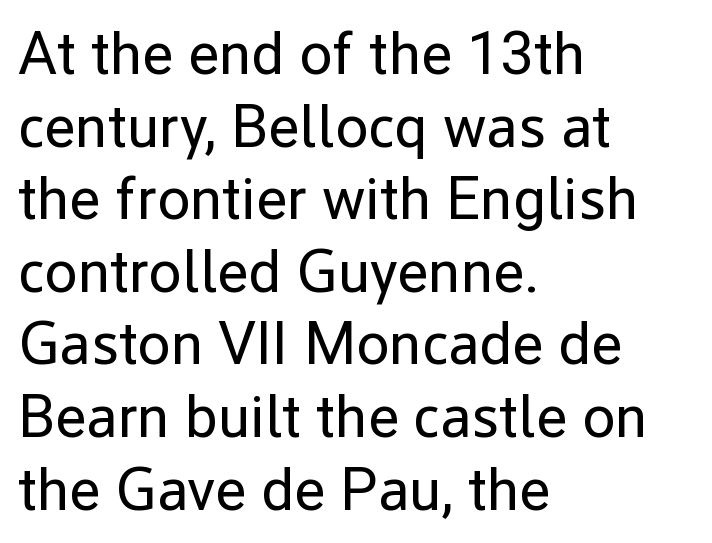
Q: Is the text bold? A: No.
Q: Is the text italic (slanted)? A: No, it is upright.
Q: Is the typeface a serif or a sans-serif typeface? A: Sans-serif.
Q: Is the text underlined? A: No.
Q: How is the paragraph aligned? A: Left-aligned.
Q: Is the spacing between letters normal or unusually wide? A: Normal.
Q: Width (condensed, normal, or wide)? A: Normal.
Q: Stroke contrast? A: Low.
Q: x-height? A: Medium.
Q: Monospaced? A: No.
